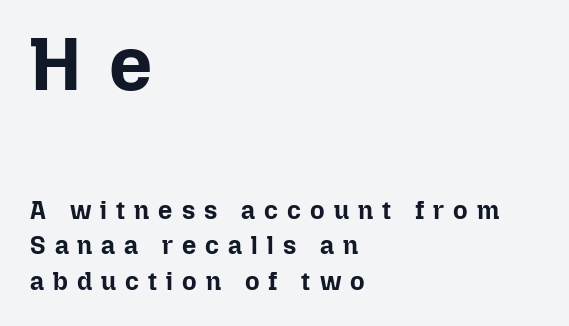
The rendering anchors every line to the left-hand side. This sample uses expanded letter spacing, leaving extra air between glyphs. Varying glyph widths throughout — classic text-font behaviour. Scale decreases going downward across the two blocks. Descender tails drop into unmarked territory. It's the straight-up-and-down kind of type.
